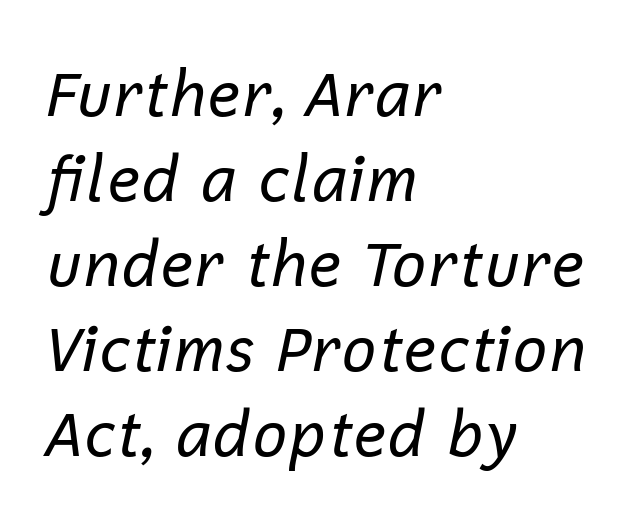
{"italic": "yes", "lean": "right", "slant_degrees": 12, "bold": "no", "weight": "regular", "width": "normal", "stroke_contrast": "low", "x_height": "medium", "monospaced": "no", "underline": "no", "align": "left", "line_spacing": "normal", "line_spacing_ratio": 1.37, "letter_spacing": "normal", "letter_spacing_em": 0.0, "glyph_px": 62}
